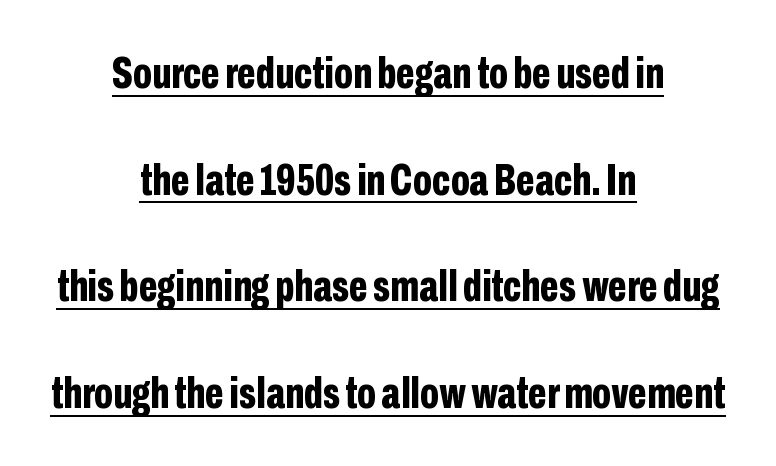
Widely set lines give the paragraph a tall, airy silhouette. No extra tracking has been applied to these lines. It's the straight-up-and-down kind of type. Proportional: the letters do not fall into vertical columns. Underlining? Definitely there.
